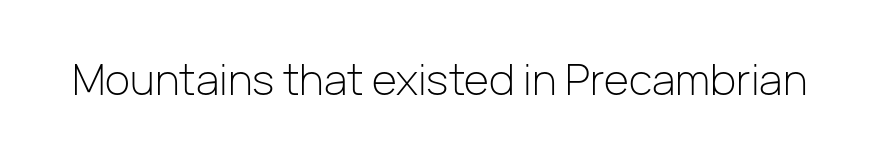
{"serif": "no", "italic": "no", "bold": "no", "weight": "light", "width": "normal", "stroke_contrast": "low", "x_height": "medium", "monospaced": "no", "underline": "no", "letter_spacing": "normal", "letter_spacing_em": 0.0, "glyph_px": 43}
